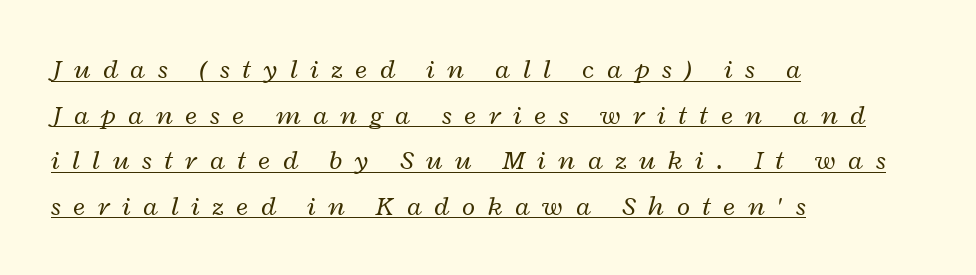
{"italic": "yes", "lean": "right", "slant_degrees": 12, "bold": "no", "underline": "yes", "align": "left", "line_spacing": "normal", "line_spacing_ratio": 1.69, "letter_spacing": "wide", "letter_spacing_em": 0.47, "glyph_px": 27}
